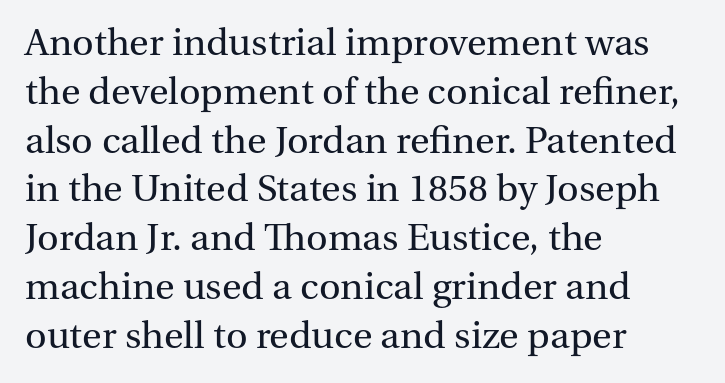
The image shows 40 px regular-weight serif type, upright; set left-aligned, line spacing 1.22x, normal letter spacing, not underlined; medium stroke contrast and a medium x-height.
